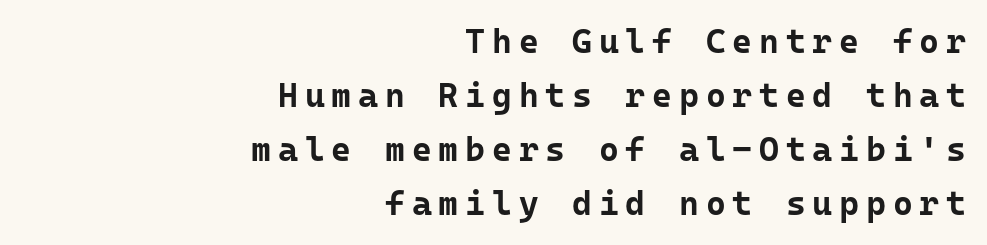
The image shows 34 px bold sans-serif type, upright, monospaced; set right-aligned, normal line spacing (1.59x), unusually wide letter spacing (+0.2 em), not underlined; low stroke contrast and a medium x-height.
